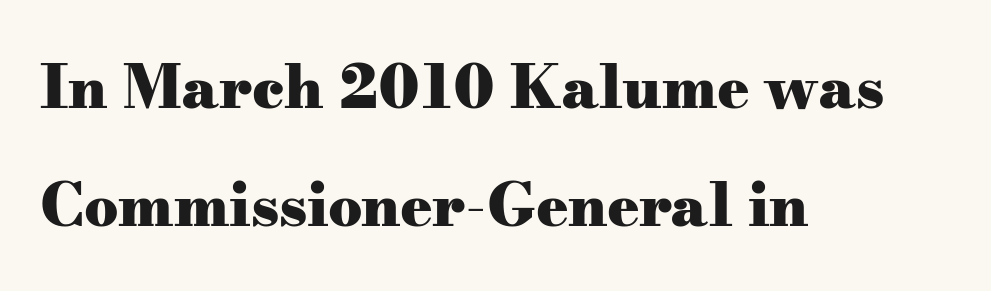
Proportional: the letters do not fall into vertical columns. Glyph-to-glyph distance matches everyday printed text. Its strokes are broad and dark, the hallmark of bold type. Clear beneath every line of the passage.
